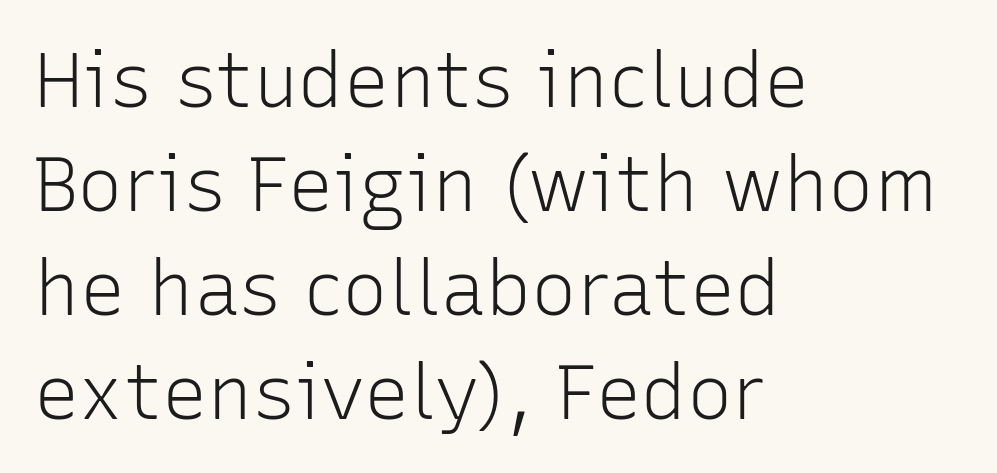
The image shows 76 px light sans-serif type, upright; set left-aligned, normal line spacing (1.37x), normal letter spacing, not underlined; low stroke contrast and a medium x-height.
